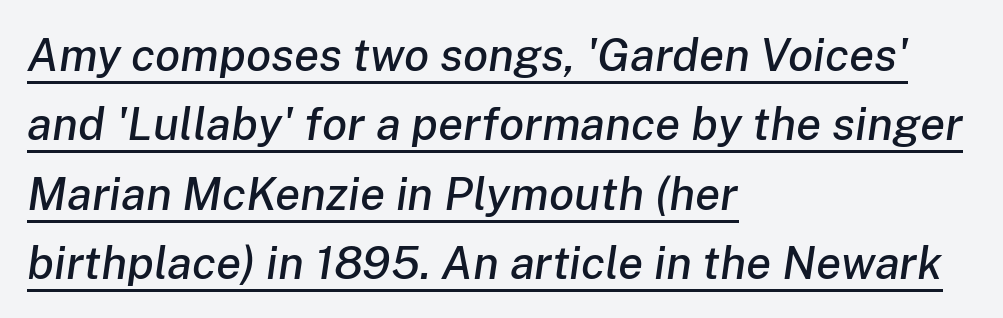
{"italic": "yes", "lean": "right", "slant_degrees": 8, "width": "normal", "stroke_contrast": "low", "x_height": "medium", "monospaced": "no", "underline": "yes", "align": "left", "line_spacing": "normal", "line_spacing_ratio": 1.51, "letter_spacing": "normal", "letter_spacing_em": 0.0, "glyph_px": 46}
